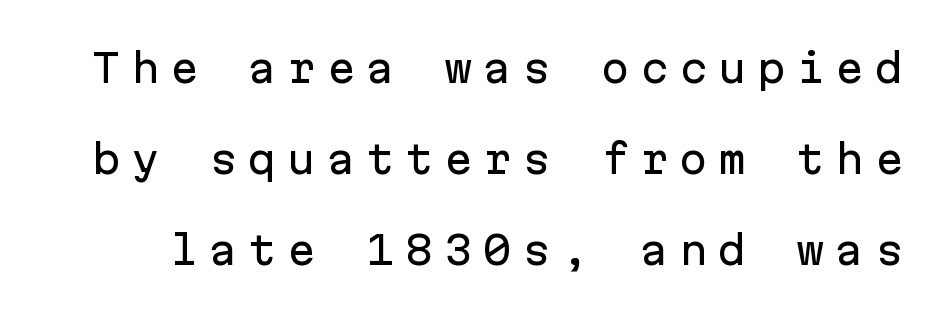
The image shows 38 px sans-serif type, upright, monospaced; set loose line spacing (2.4x), unusually wide letter spacing (+0.28 em), not underlined; low stroke contrast and a medium x-height.
